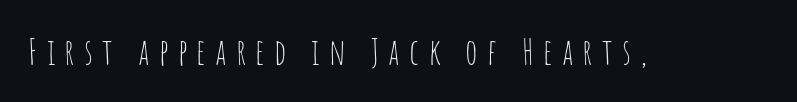
{"serif": "no", "italic": "no", "bold": "no", "weight": "thin", "width": "condensed", "stroke_contrast": "low", "x_height": "large", "monospaced": "no", "underline": "no", "letter_spacing": "wide", "letter_spacing_em": 0.26, "glyph_px": 36}
